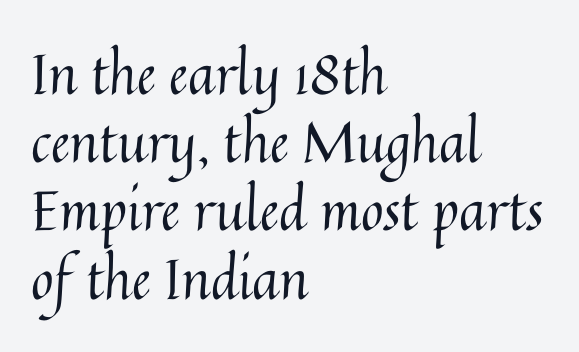
Line starts are locked; line ends wander. The characters are drawn with everyday or finer stroke widths. The letters sit at their default tracking, neither squeezed nor spread.
